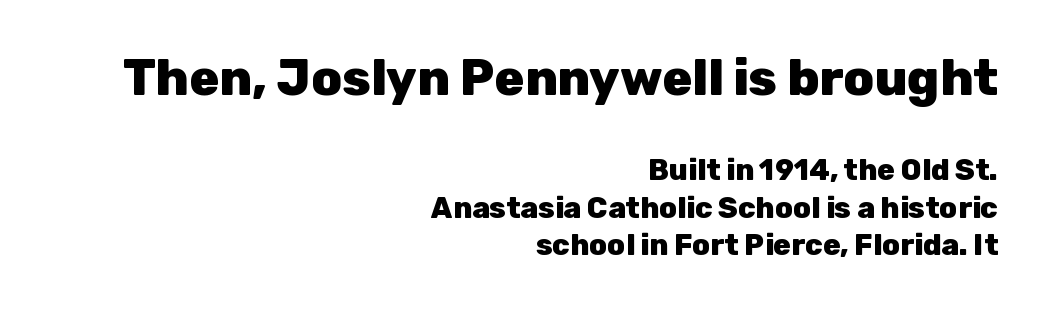
Q: Is the text bold? A: Yes.
Q: Is the text italic (slanted)? A: No, it is upright.
Q: Is the typeface a serif or a sans-serif typeface? A: Sans-serif.
Q: Is the text underlined? A: No.
Q: How is the paragraph aligned? A: Right-aligned.
Q: Is the spacing between letters normal or unusually wide? A: Normal.
Q: Is the spacing between lines tight, normal or loose? A: Normal.
Q: Which block of text is set in a larger size, the first (top) or the second (bottom)? A: The first (top) one.
Q: Width (condensed, normal, or wide)? A: Normal.
Q: Stroke contrast? A: Low.
Q: x-height? A: Medium.
Q: Monospaced? A: No.
